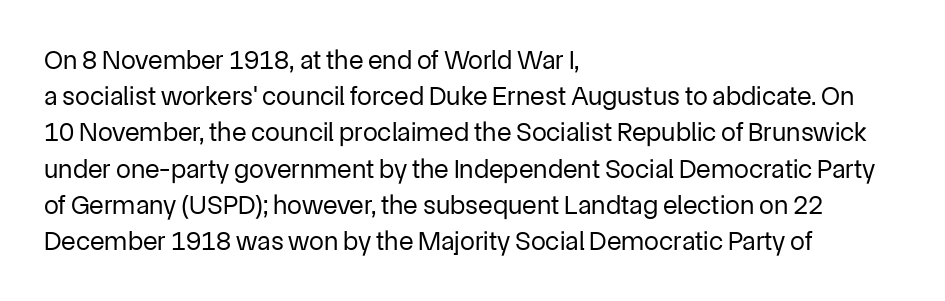
The strokes carry an ordinary text weight at most. Teacher's note: observe the even left margin — that is flush-left alignment. The lines sit at an ordinary, default distance from one another. Does extra space separate the letters? No, they use regular spacing. Posture: vertical. The specimen omits any rule beneath the text block's lines.
